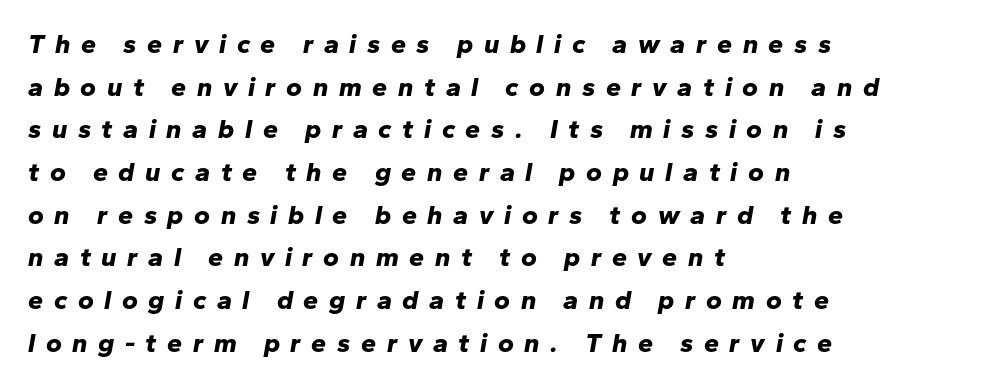
These lines were composed using italics. Pretty heavy lettering here — definitely bold. The ragged edge is on the right, which tells us the setting is flush left. These lines have a slow, spaced-out rhythm from letter to letter. Compared with typical paragraphs, the rows here are spaced about the same.
